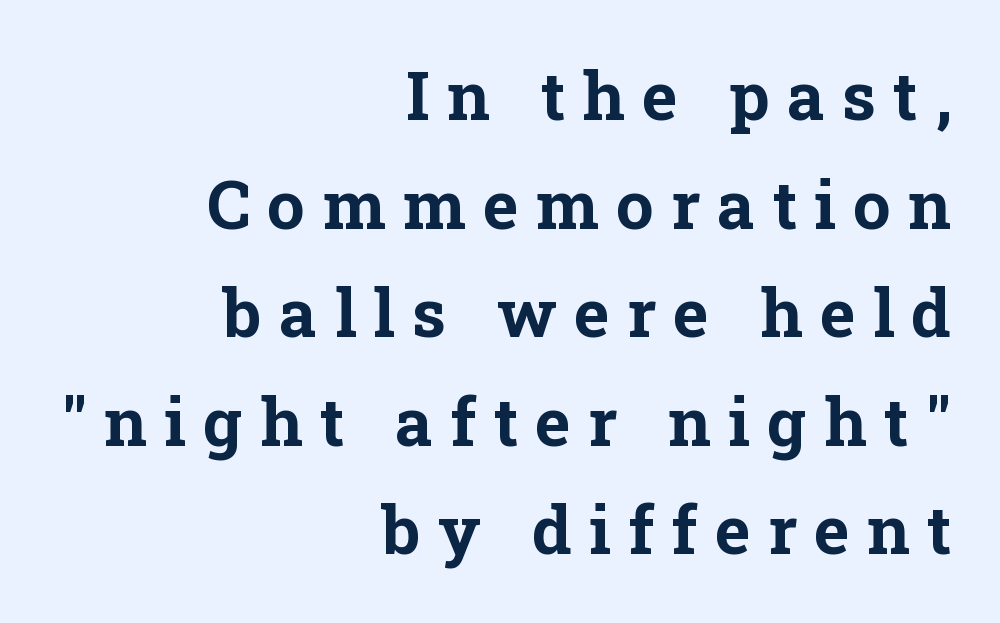
Observe the wide spacing: letters keep a clear distance from each other. Lines of text with bare space underneath. Look at the stroke-to-counter ratio: heavy, a bold. The lines sit at an ordinary, default distance from one another.
